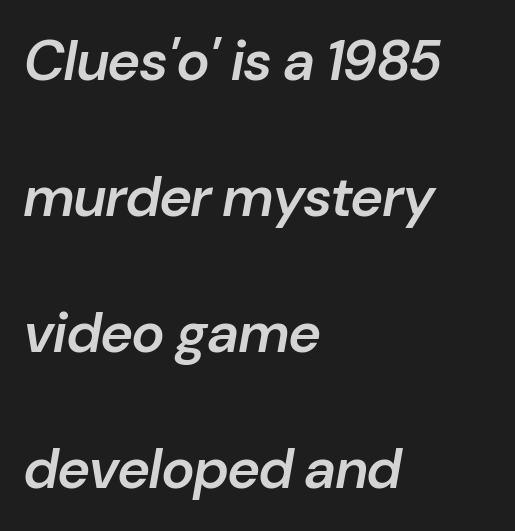
Q: Is the text bold? A: Semi-bold.
Q: Is the text italic (slanted)? A: Yes, it leans right by about 10 degrees.
Q: Is the text underlined? A: No.
Q: How is the paragraph aligned? A: Left-aligned.
Q: Is the spacing between letters normal or unusually wide? A: Normal.
Q: Is the spacing between lines tight, normal or loose? A: Loose.
Q: Width (condensed, normal, or wide)? A: Normal.
Q: Stroke contrast? A: Low.
Q: x-height? A: Medium.
Q: Monospaced? A: No.
